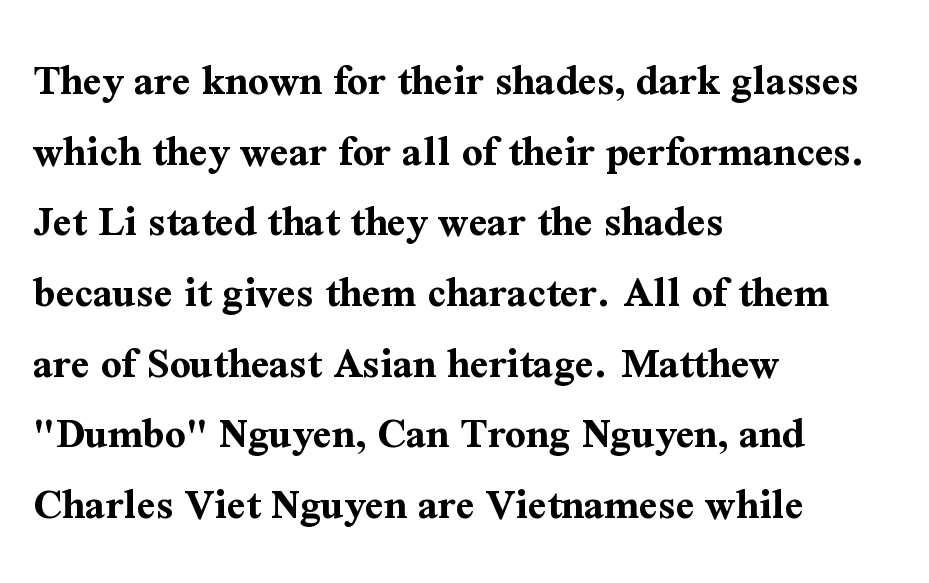
{"serif": "yes", "italic": "no", "bold": "yes", "weight": "bold", "width": "normal", "stroke_contrast": "medium", "x_height": "medium", "monospaced": "no", "underline": "no", "align": "left", "line_spacing": "normal", "line_spacing_ratio": 1.57, "letter_spacing": "normal", "letter_spacing_em": 0.0, "glyph_px": 45}
